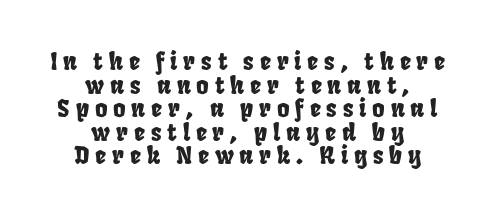
{"underline": "no", "align": "center", "line_spacing": "tight", "line_spacing_ratio": 0.98, "letter_spacing": "wide", "letter_spacing_em": 0.24, "glyph_px": 24}
